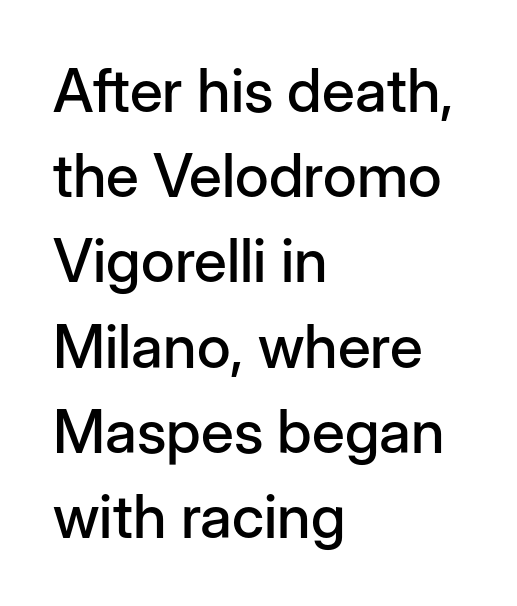
Q: Is the text italic (slanted)? A: No, it is upright.
Q: Is the typeface a serif or a sans-serif typeface? A: Sans-serif.
Q: Is the text underlined? A: No.
Q: How is the paragraph aligned? A: Left-aligned.
Q: Is the spacing between letters normal or unusually wide? A: Normal.
Q: Is the spacing between lines tight, normal or loose? A: Normal.
Q: Width (condensed, normal, or wide)? A: Normal.
Q: Stroke contrast? A: Low.
Q: x-height? A: Medium.
Q: Monospaced? A: No.
